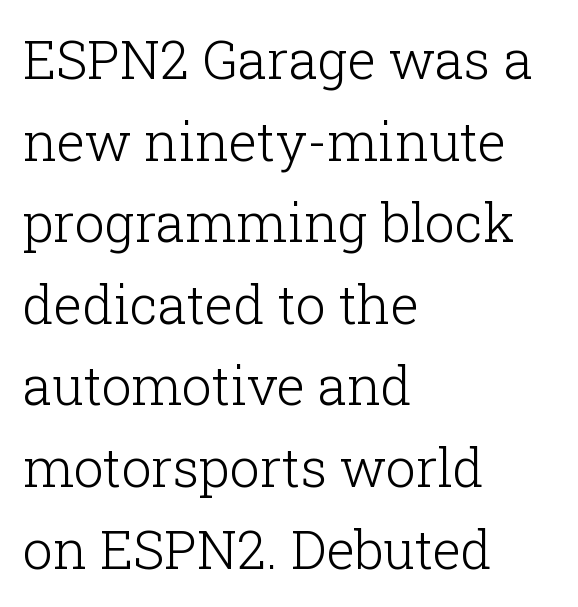
{"serif": "yes", "italic": "no", "bold": "no", "weight": "light", "width": "normal", "stroke_contrast": "low", "x_height": "medium", "monospaced": "no", "underline": "no", "align": "left", "line_spacing": "normal", "line_spacing_ratio": 1.54, "letter_spacing": "normal", "letter_spacing_em": 0.0, "glyph_px": 53}
